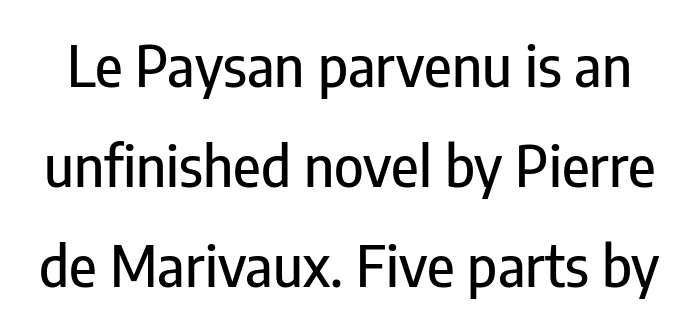
{"serif": "no", "italic": "no", "width": "condensed", "stroke_contrast": "low", "x_height": "medium", "monospaced": "no", "underline": "no", "line_spacing_ratio": 1.79, "letter_spacing": "normal", "letter_spacing_em": 0.0, "glyph_px": 56}
